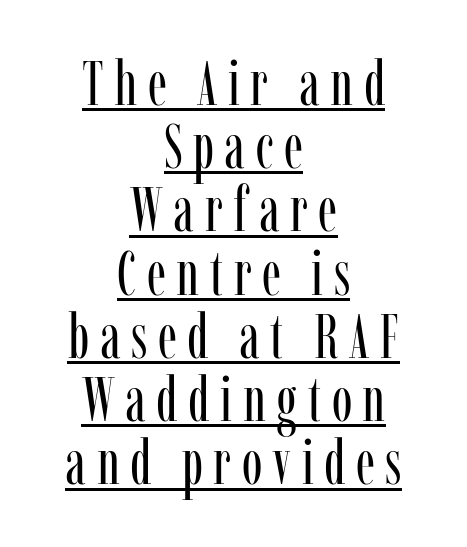
Stems and bowls with no extra thickness — not bold. The face used here is seriffed, in the tradition of book romans. The passage shown stacks its lines with hardly any gap. If you drew a line through each stem, it would be perfectly vertical.
